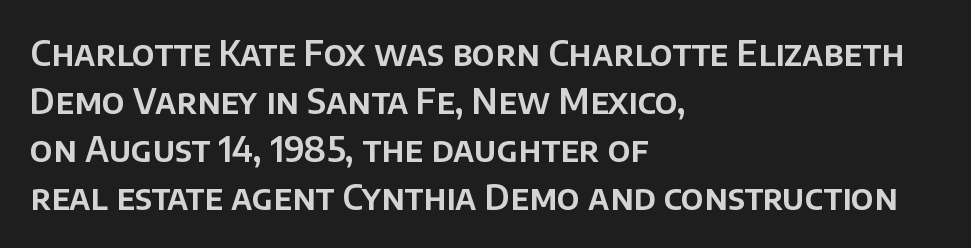
A classic flush-left, rag-right setting is used for this passage. Italic? Not at all — the glyphs are vertical. Is the letter spacing exaggerated? No — it looks like the ordinary default. Observe the absence of serifs on each vertical stroke in this sample. Does the leading feel generous? No, just average. Looks like regular typesetting: each glyph gets only the width it needs.
